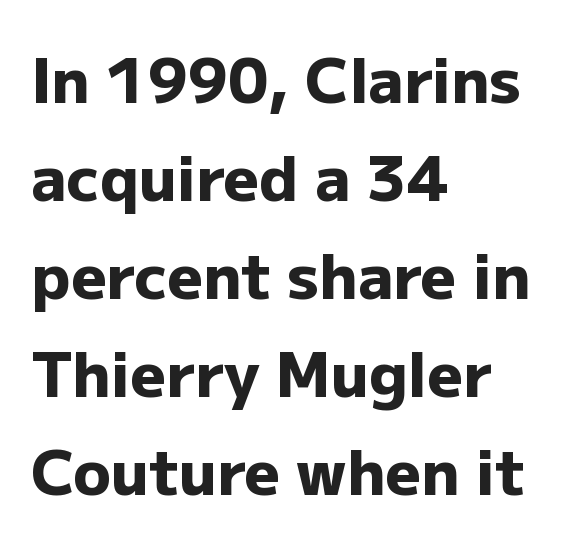
Q: Is the text bold? A: Yes.
Q: Is the text italic (slanted)? A: No, it is upright.
Q: Is the typeface a serif or a sans-serif typeface? A: Sans-serif.
Q: Is the text underlined? A: No.
Q: How is the paragraph aligned? A: Left-aligned.
Q: Is the spacing between letters normal or unusually wide? A: Normal.
Q: Is the spacing between lines tight, normal or loose? A: Normal.
Q: Width (condensed, normal, or wide)? A: Normal.
Q: Stroke contrast? A: Low.
Q: x-height? A: Medium.
Q: Monospaced? A: No.
